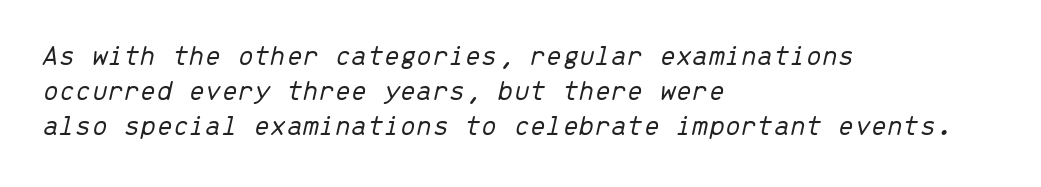
{"italic": "yes", "lean": "right", "slant_degrees": 13, "bold": "no", "weight": "light", "width": "normal", "stroke_contrast": "low", "x_height": "medium", "monospaced": "yes", "underline": "no", "align": "left", "line_spacing_ratio": 1.21, "letter_spacing": "normal", "letter_spacing_em": 0.0, "glyph_px": 29}
